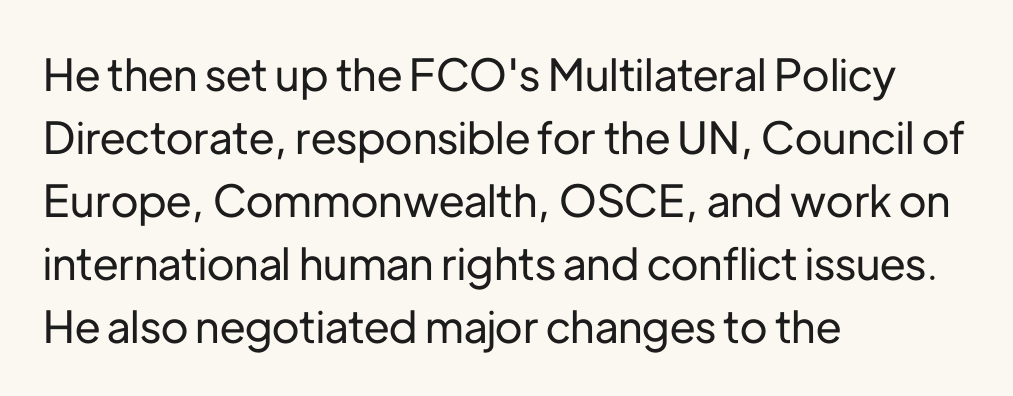
The image shows 44 px sans-serif type, upright; set left-aligned, normal line spacing (1.43x), normal letter spacing, not underlined; low stroke contrast and a medium x-height.
